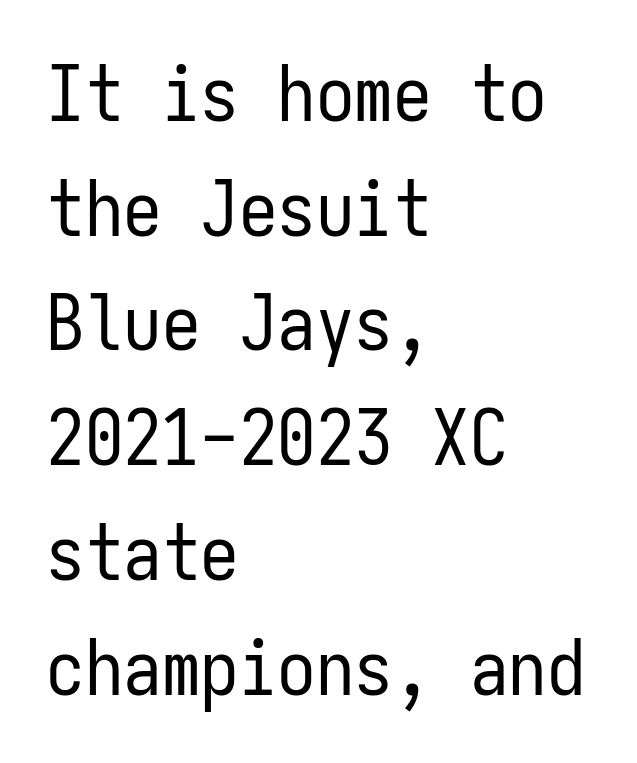
Q: Is the text bold? A: No.
Q: Is the text italic (slanted)? A: No, it is upright.
Q: Is the typeface a serif or a sans-serif typeface? A: Sans-serif.
Q: Is the text underlined? A: No.
Q: How is the paragraph aligned? A: Left-aligned.
Q: Is the spacing between letters normal or unusually wide? A: Normal.
Q: Is the spacing between lines tight, normal or loose? A: Normal.
Q: Width (condensed, normal, or wide)? A: Condensed.
Q: Stroke contrast? A: Low.
Q: x-height? A: Medium.
Q: Monospaced? A: Yes.
